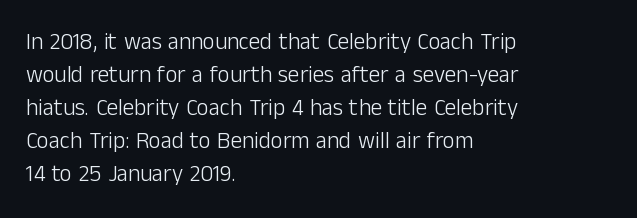
{"italic": "no", "bold": "no", "underline": "no", "align": "left", "line_spacing": "normal", "line_spacing_ratio": 1.44, "letter_spacing": "normal", "letter_spacing_em": 0.0, "glyph_px": 23}
